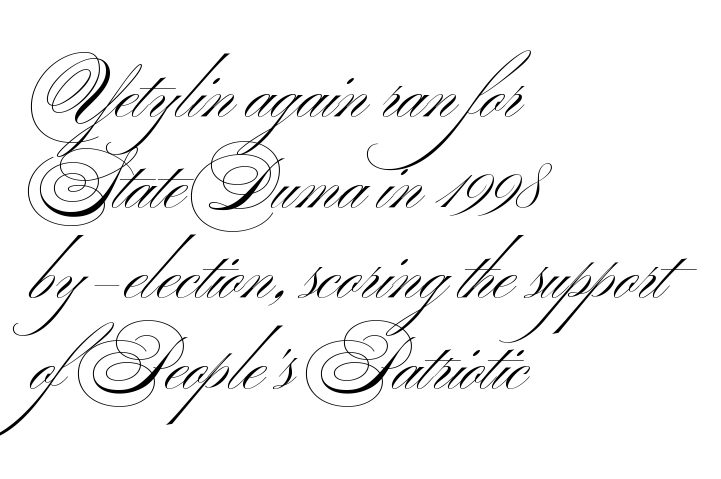
{"serif": "no", "bold": "no", "weight": "light", "width": "wide", "stroke_contrast": "medium", "x_height": "small", "monospaced": "no", "underline": "no", "align": "left", "line_spacing": "normal", "line_spacing_ratio": 1.26, "letter_spacing": "normal", "letter_spacing_em": 0.0, "glyph_px": 72}
